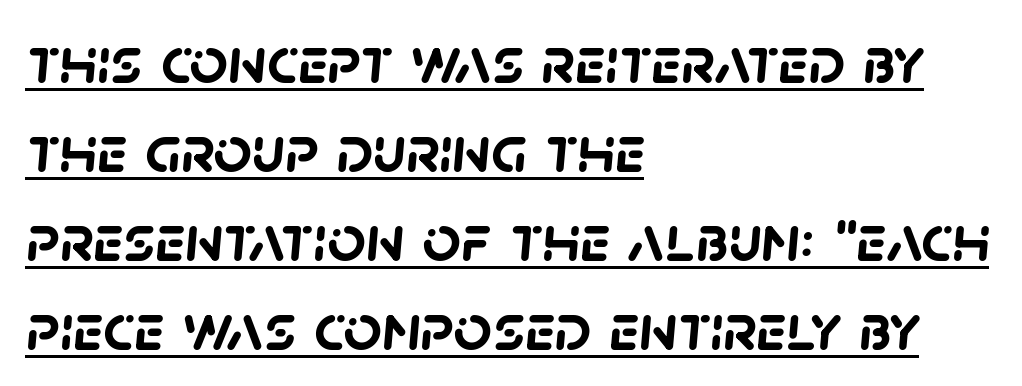
{"serif": "no", "bold": "yes", "weight": "semibold", "width": "normal", "stroke_contrast": "low", "x_height": "large", "monospaced": "no", "underline": "yes", "align": "left", "line_spacing": "normal", "line_spacing_ratio": 1.33, "letter_spacing": "normal", "letter_spacing_em": 0.0, "glyph_px": 67}
